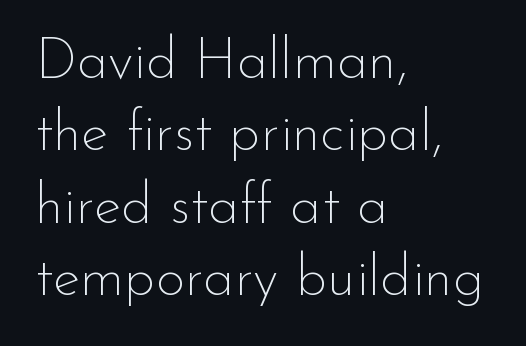
The image shows 57 px thin sans-serif type, upright; set left-aligned, normal line spacing (1.27x), normal letter spacing, not underlined; low stroke contrast and a small x-height.
